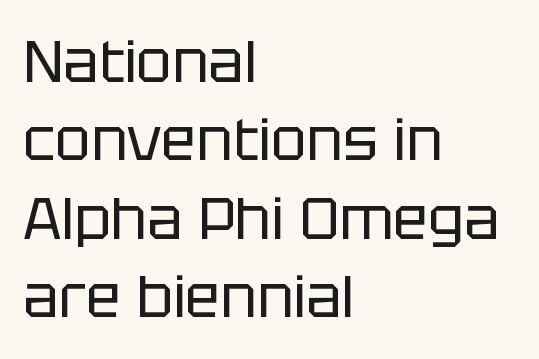
{"serif": "no", "italic": "no", "bold": "no", "weight": "regular", "width": "normal", "stroke_contrast": "low", "x_height": "large", "monospaced": "no", "underline": "no", "align": "left", "line_spacing": "normal", "line_spacing_ratio": 1.33, "letter_spacing": "normal", "letter_spacing_em": 0.0, "glyph_px": 59}
